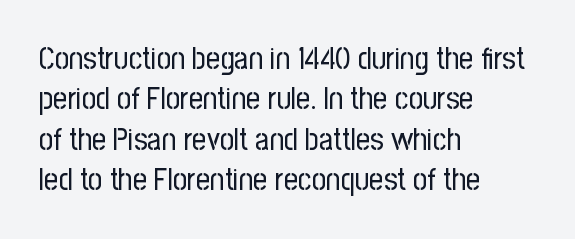
Casual observation: everything's shoved over to the left. Is the stroke heavy? The answer is a plain regular-or-lighter. Tall strokes in this sample are plumb rather than angled. Does the leading feel generous? No, just average. Is this a fixed-width face? No — the glyphs have proportional, varying widths.
